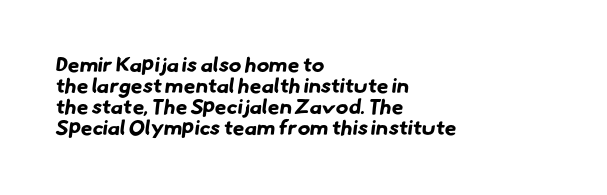
Notice how descenders almost collide with the ascenders below — that's tight leading. This rendering uses left alignment, leaving the right contour irregular. Compared with an ordinary text face, these strokes are far heavier — a full bold. In terms of letterspacing, this is plain default setting.
